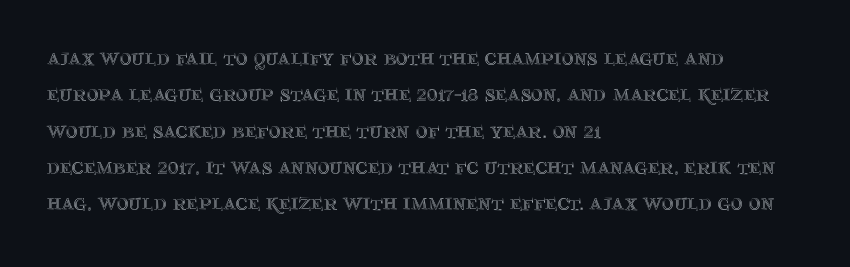
Q: Is the text italic (slanted)? A: No, it is upright.
Q: Is the text underlined? A: No.
Q: How is the paragraph aligned? A: Left-aligned.
Q: Is the spacing between letters normal or unusually wide? A: Normal.
Q: Is the spacing between lines tight, normal or loose? A: Normal.
